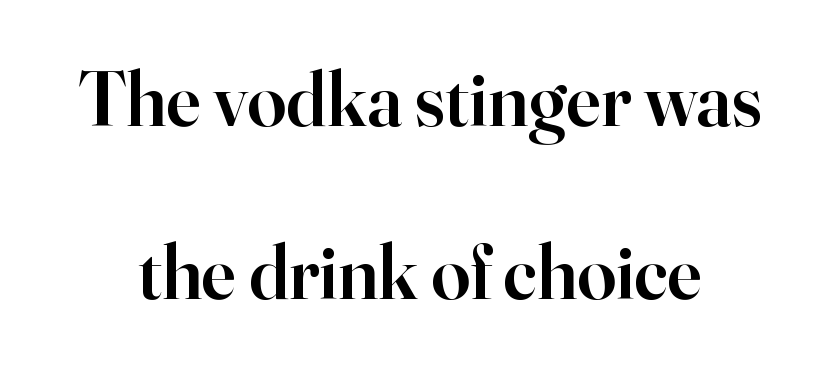
The font family rendered here belongs to the serif group. Stroke thickness is moderately raised; the sample reads as semibold. Just letters on the line, the space beneath them empty. These lines are rendered in a variable-pitch font. Posture: upright roman. Students, note that the glyphs here touch the page at normal intervals.
